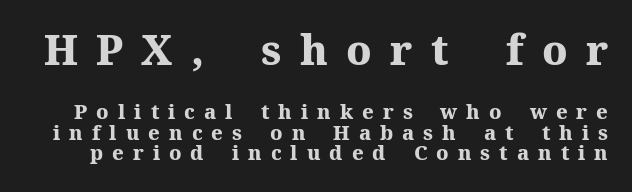
Note the varied advance widths — an 'i' is clearly narrower than an 'm'. These lines huddle together more closely than default settings would place them. Words float on clear page, feet unadorned. The axis of the letterforms is exactly vertical. The face used here is seriffed, in the tradition of book romans.
